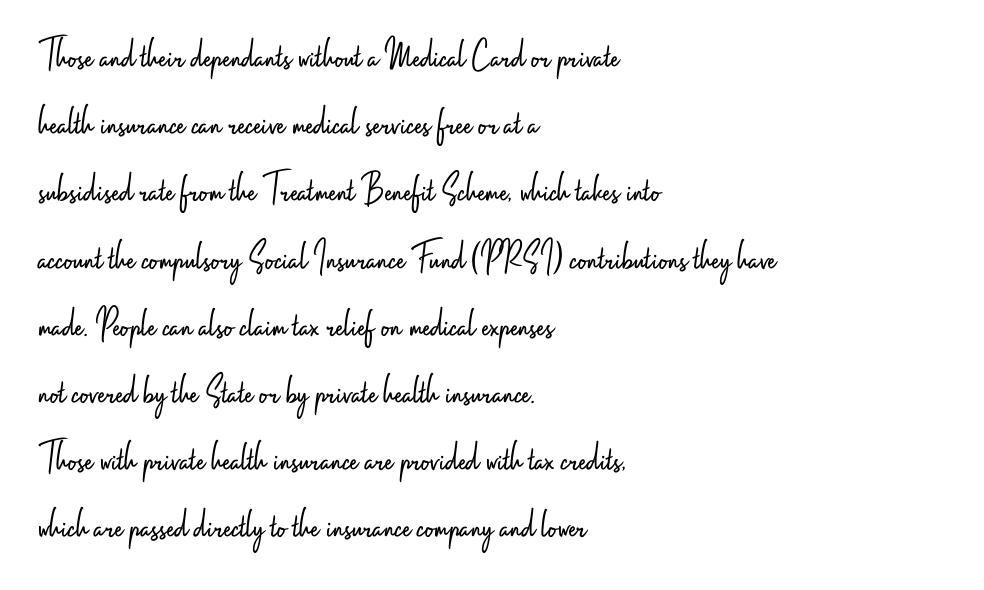
Horizontal alignment here is leftward, the default for most running prose. Characters follow at the spacing the type designer built in. The face used here is a sans, in the tradition of grotesques and geometrics. Underlining? Definitely not there. Varying glyph widths throughout — classic text-font behaviour.
